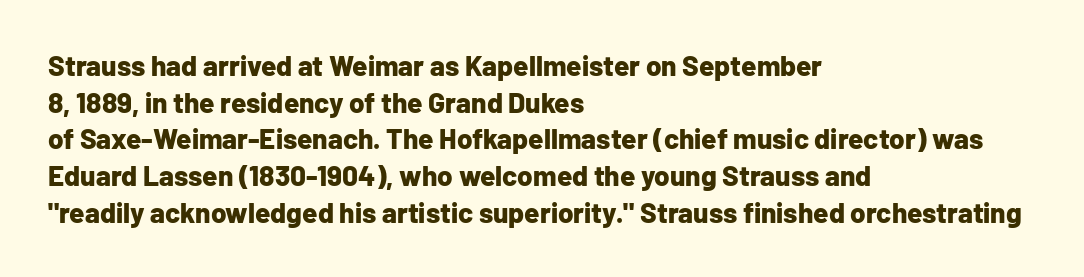
The image shows 28 px bold sans-serif type, upright; set left-aligned, normal line spacing (1.31x), normal letter spacing, not underlined; low stroke contrast and a medium x-height.
